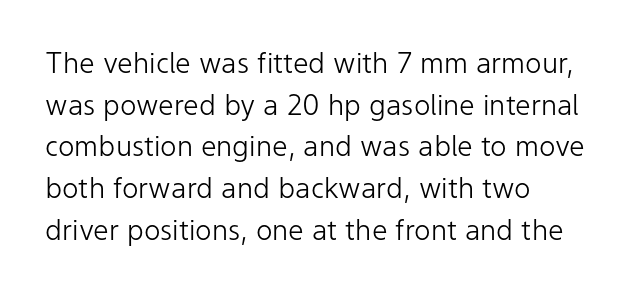
Q: Is the text bold? A: No.
Q: Is the text italic (slanted)? A: No, it is upright.
Q: Is the typeface a serif or a sans-serif typeface? A: Sans-serif.
Q: Is the text underlined? A: No.
Q: How is the paragraph aligned? A: Left-aligned.
Q: Is the spacing between letters normal or unusually wide? A: Normal.
Q: Is the spacing between lines tight, normal or loose? A: Normal.
Q: Width (condensed, normal, or wide)? A: Normal.
Q: Stroke contrast? A: Low.
Q: x-height? A: Medium.
Q: Monospaced? A: No.
